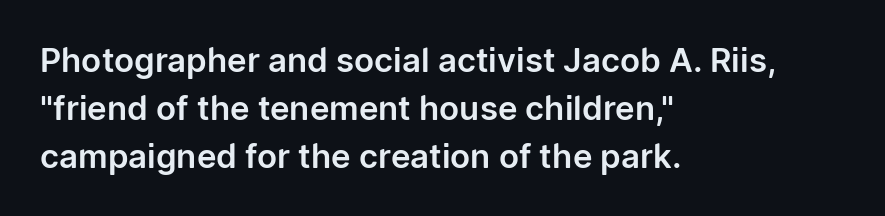
{"serif": "no", "italic": "no", "width": "normal", "stroke_contrast": "low", "x_height": "medium", "monospaced": "no", "underline": "no", "align": "left", "line_spacing": "normal", "line_spacing_ratio": 1.45, "letter_spacing": "normal", "letter_spacing_em": 0.0, "glyph_px": 33}
